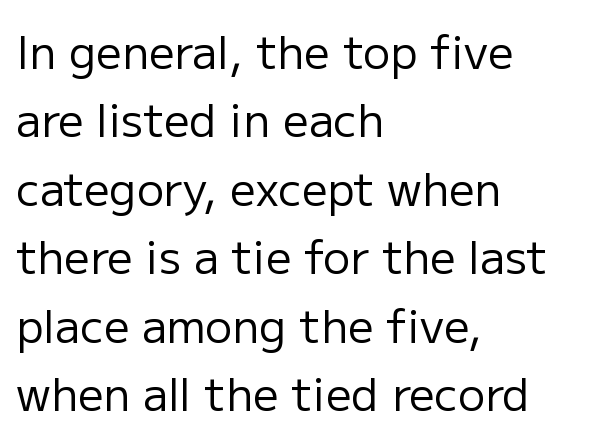
{"serif": "no", "italic": "no", "bold": "no", "weight": "regular", "width": "normal", "stroke_contrast": "low", "x_height": "medium", "monospaced": "no", "underline": "no", "align": "left", "line_spacing": "normal", "line_spacing_ratio": 1.52, "letter_spacing": "normal", "letter_spacing_em": 0.0, "glyph_px": 45}
